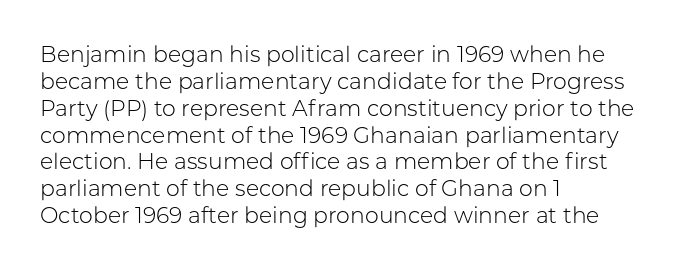
Q: Is the text bold? A: No.
Q: Is the text italic (slanted)? A: No, it is upright.
Q: Is the text underlined? A: No.
Q: How is the paragraph aligned? A: Left-aligned.
Q: Is the spacing between letters normal or unusually wide? A: Normal.
